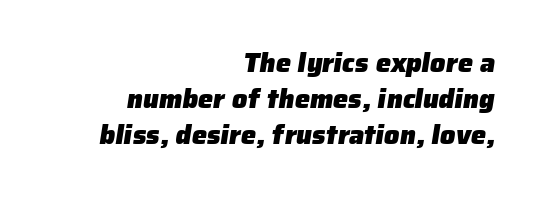
{"bold": "yes", "underline": "no", "align": "right", "line_spacing": "normal", "line_spacing_ratio": 1.34, "letter_spacing": "normal", "letter_spacing_em": 0.0, "glyph_px": 27}
